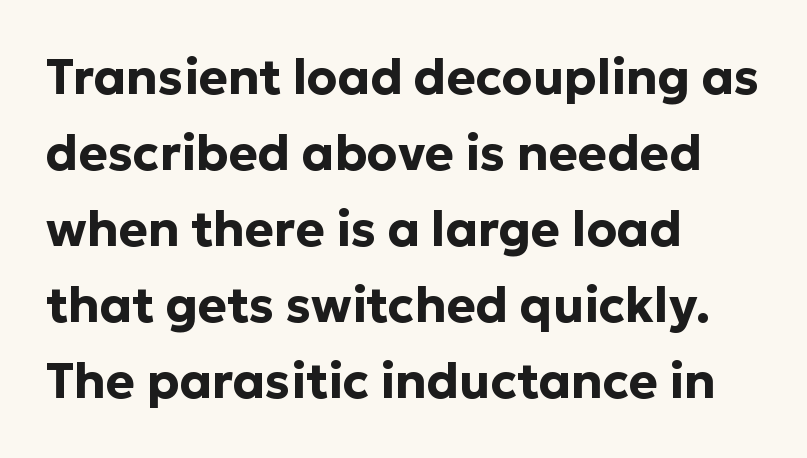
Q: Is the text bold? A: Yes.
Q: Is the text italic (slanted)? A: No, it is upright.
Q: Is the typeface a serif or a sans-serif typeface? A: Sans-serif.
Q: Is the text underlined? A: No.
Q: How is the paragraph aligned? A: Left-aligned.
Q: Is the spacing between letters normal or unusually wide? A: Normal.
Q: Is the spacing between lines tight, normal or loose? A: Normal.
Q: Width (condensed, normal, or wide)? A: Normal.
Q: Stroke contrast? A: Low.
Q: x-height? A: Medium.
Q: Monospaced? A: No.
